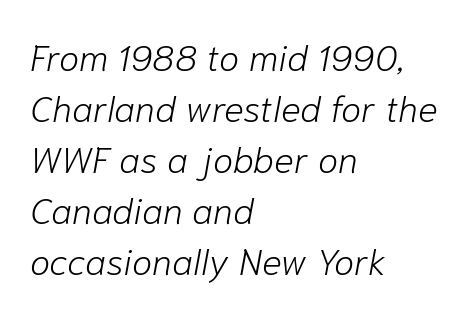
{"italic": "yes", "lean": "right", "slant_degrees": 10, "bold": "no", "weight": "light", "width": "normal", "stroke_contrast": "low", "x_height": "medium", "monospaced": "no", "underline": "no", "align": "left", "line_spacing": "normal", "line_spacing_ratio": 1.38, "letter_spacing": "normal", "letter_spacing_em": 0.0, "glyph_px": 37}
